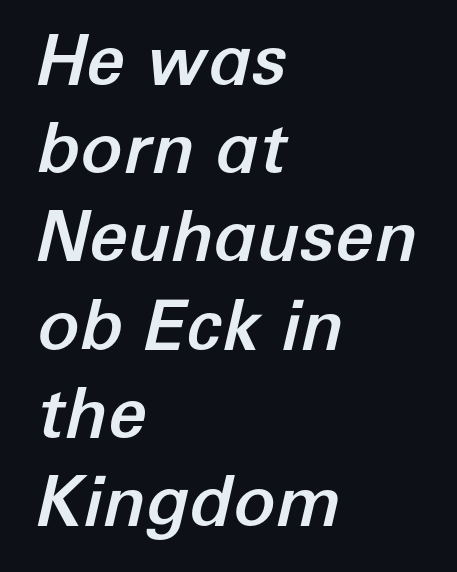
Letters rest on an invisible, unmarked baseline. In CSS terms this would be text-align: left. Characters are canted at an angle relative to the baseline's perpendicular. The line texture is even and compact thanks to regular tracking.
